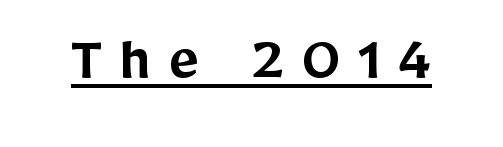
The letters carry no serifs — their stems end cleanly without finishing strokes. Words appear elongated and porous because spacing is wide. Italic? Not at all — the glyphs are vertical. Each glyph is drawn with semibold strokes, heavier than normal yet not fully bold. This is underlined copy, the kind a proofreader might mark for attention.
